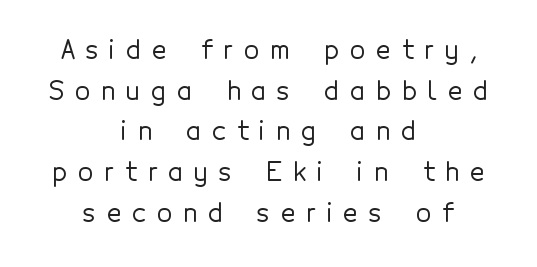
Summary of vertical rhythm: regular, with standard interline spacing. Visually the block forms a symmetrical silhouette, jagged on both flanks. Letter spacing: wide. The letters stand upright; this is a roman face. This rendering features lettering with no underline.
